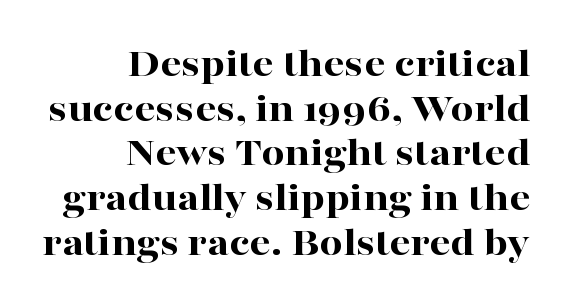
Q: Is the text bold? A: Yes.
Q: Is the text italic (slanted)? A: No, it is upright.
Q: Is the typeface a serif or a sans-serif typeface? A: Serif.
Q: Is the text underlined? A: No.
Q: How is the paragraph aligned? A: Right-aligned.
Q: Is the spacing between letters normal or unusually wide? A: Normal.
Q: Is the spacing between lines tight, normal or loose? A: Tight.
Q: Width (condensed, normal, or wide)? A: Wide.
Q: Stroke contrast? A: High.
Q: x-height? A: Medium.
Q: Monospaced? A: No.
